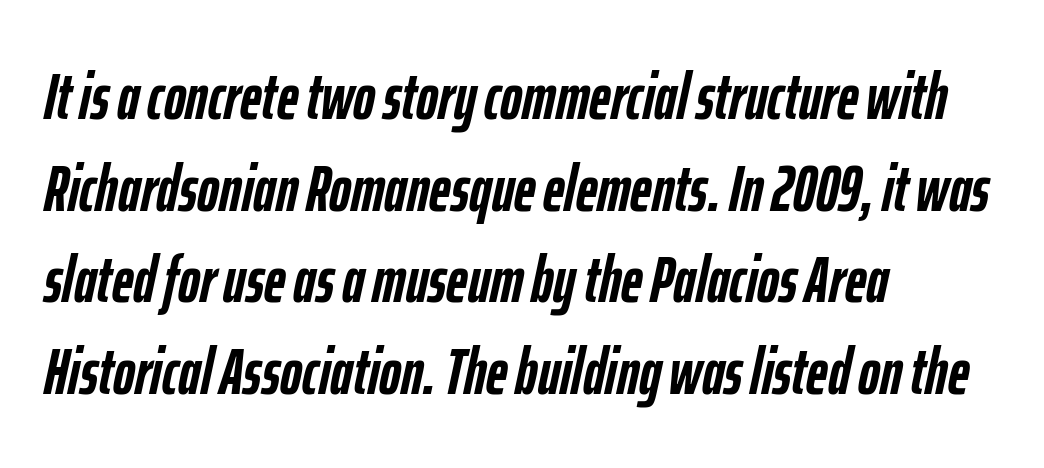
{"italic": "yes", "lean": "right", "slant_degrees": 12, "bold": "yes", "weight": "semibold", "width": "condensed", "stroke_contrast": "low", "x_height": "medium", "monospaced": "no", "underline": "no", "align": "left", "line_spacing": "normal", "line_spacing_ratio": 1.39, "letter_spacing": "normal", "letter_spacing_em": 0.0, "glyph_px": 66}
